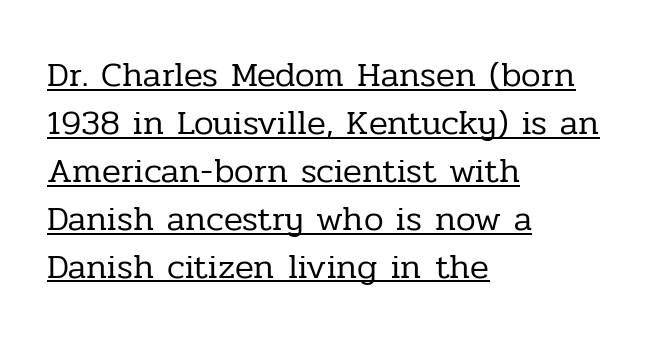
This sample is left-justified, so line endings fall wherever the words run out. The rendering uses a moderate line-height, typical for paragraphs. The font family rendered here belongs to the serif group. Has an underline been added? It has.
